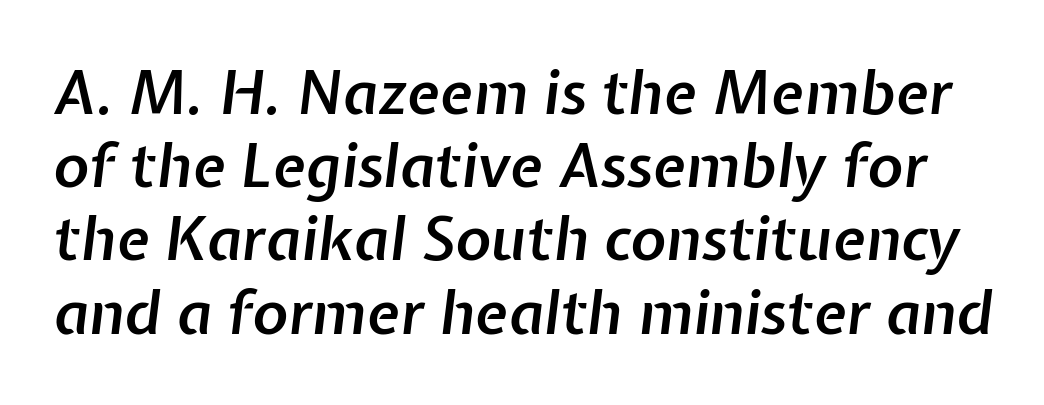
The image shows 60 px semibold type, italic (leaning right); set line spacing 1.22x, normal letter spacing, not underlined; low stroke contrast and a medium x-height.
